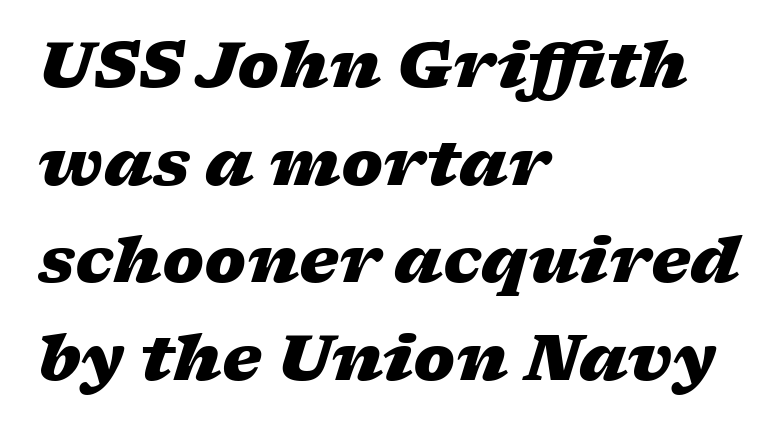
The passage shown leans; its letterforms are oblique. A typesetter would call this leading conventional body-copy spacing. Anything drawn beneath the words? Only blank space. Plenty of ink on the page — the face is bold. Caption: standard tracking, unaltered. All the whitespace from short lines collects on the right.
